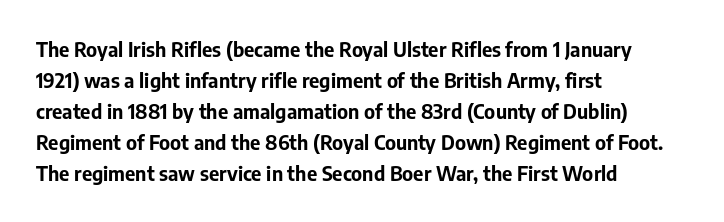
Q: Is the text bold? A: Yes.
Q: Is the text italic (slanted)? A: No, it is upright.
Q: Is the text underlined? A: No.
Q: How is the paragraph aligned? A: Left-aligned.
Q: Is the spacing between letters normal or unusually wide? A: Normal.
Q: Is the spacing between lines tight, normal or loose? A: Normal.
